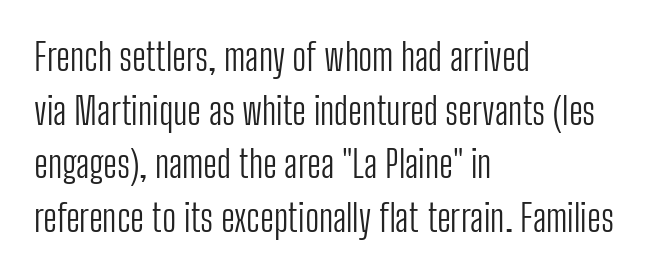
{"serif": "no", "italic": "no", "bold": "no", "weight": "light", "width": "condensed", "stroke_contrast": "low", "x_height": "medium", "monospaced": "no", "underline": "no", "align": "left", "line_spacing": "normal", "line_spacing_ratio": 1.45, "letter_spacing": "normal", "letter_spacing_em": 0.0, "glyph_px": 37}
